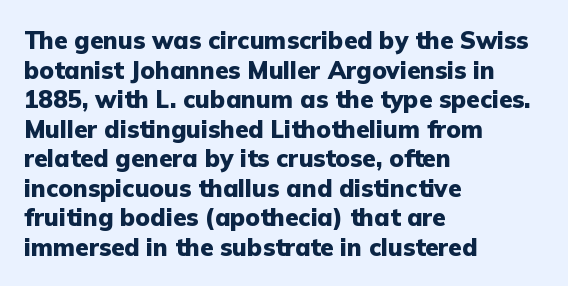
Q: Is the text bold? A: Yes.
Q: Is the text italic (slanted)? A: No, it is upright.
Q: Is the text underlined? A: No.
Q: How is the paragraph aligned? A: Left-aligned.
Q: Is the spacing between letters normal or unusually wide? A: Normal.
